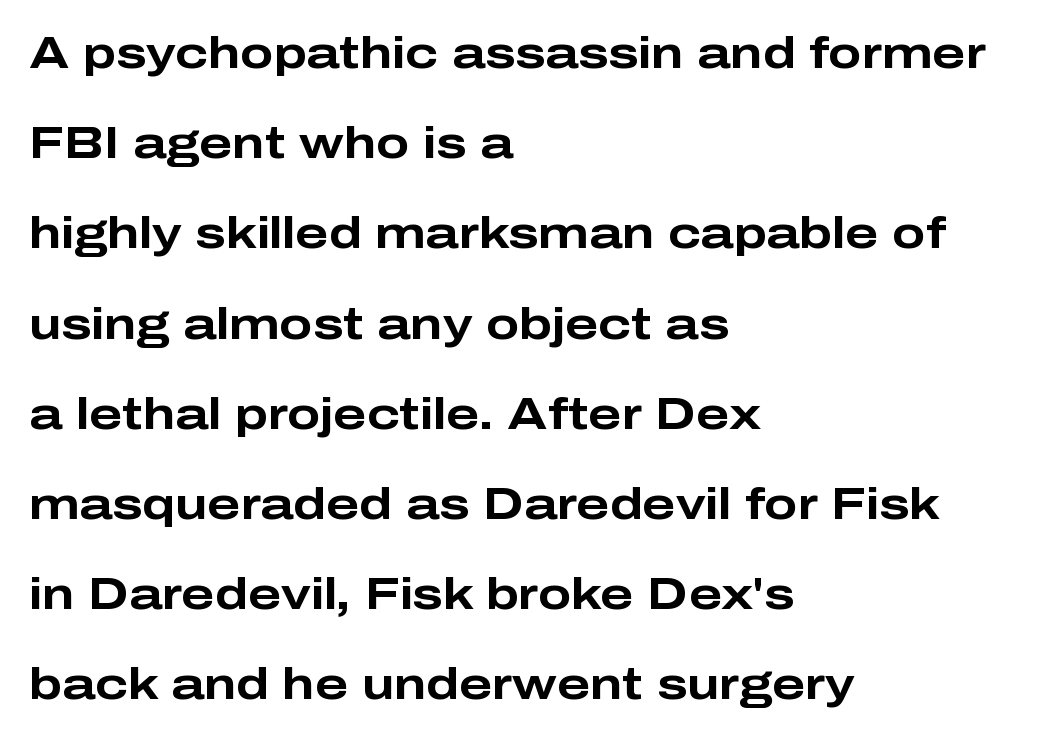
The image shows 44 px bold, wide sans-serif type, upright; set left-aligned, loose line spacing (2.05x), normal letter spacing, not underlined; low stroke contrast and a medium x-height.
